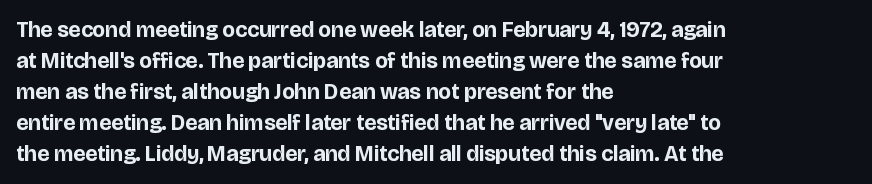
{"italic": "no", "bold": "yes", "underline": "no", "align": "left", "line_spacing": "normal", "line_spacing_ratio": 1.41, "letter_spacing": "normal", "letter_spacing_em": 0.0, "glyph_px": 22}
